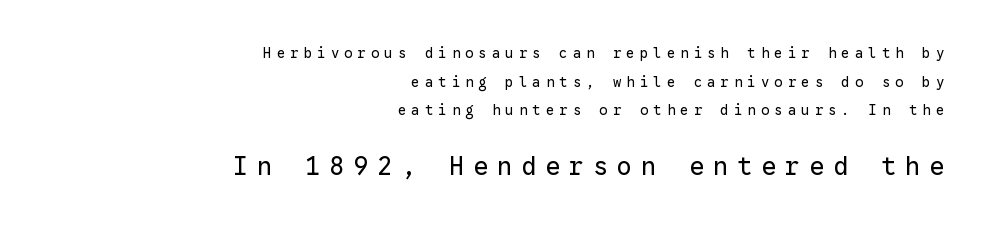
This is the regular roman posture of the typeface. The passage shown is not underscored anywhere. If you squint, the bottom block still reads clearly — it's the larger of the two. Is the letter spacing exaggerated? Yes — the characters are pushed far apart. Where is the straight margin? On the right.
